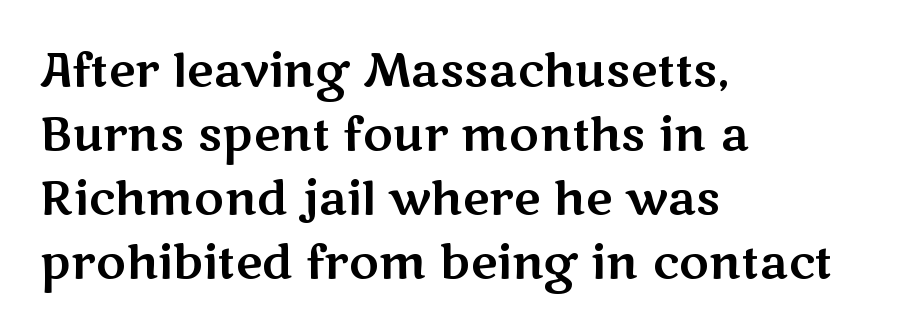
{"serif": "no", "italic": "no", "width": "wide", "stroke_contrast": "medium", "x_height": "medium", "monospaced": "no", "underline": "no", "align": "left", "line_spacing": "normal", "line_spacing_ratio": 1.39, "letter_spacing": "normal", "letter_spacing_em": 0.0, "glyph_px": 46}
